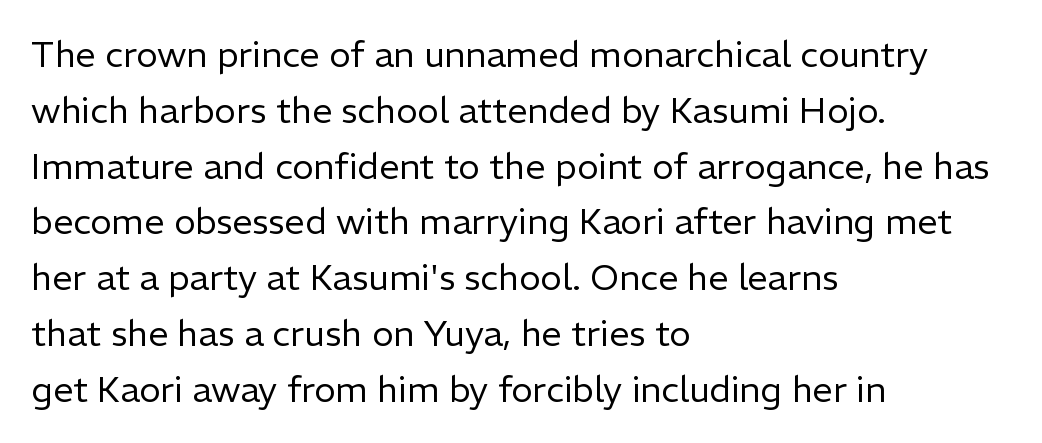
Each row of text sits above clean, open space. Vertically, the passage feels balanced, rows spaced as you'd expect. The letters carry no serifs — their stems end cleanly without finishing strokes. Left-aligned paragraph, ragged on the right. The specimen reads as upright at a glance.
